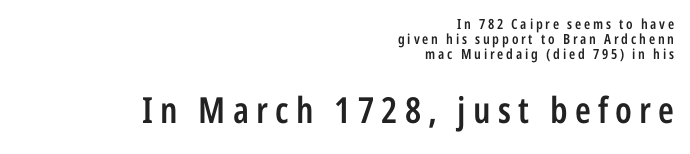
Q: Is the text bold? A: Semi-bold.
Q: Is the text italic (slanted)? A: No, it is upright.
Q: Is the typeface a serif or a sans-serif typeface? A: Sans-serif.
Q: Is the text underlined? A: No.
Q: How is the paragraph aligned? A: Right-aligned.
Q: Is the spacing between letters normal or unusually wide? A: Unusually wide.
Q: Is the spacing between lines tight, normal or loose? A: Tight.
Q: Which block of text is set in a larger size, the first (top) or the second (bottom)? A: The second (bottom) one.
Q: Width (condensed, normal, or wide)? A: Condensed.
Q: Stroke contrast? A: Low.
Q: x-height? A: Medium.
Q: Monospaced? A: No.
